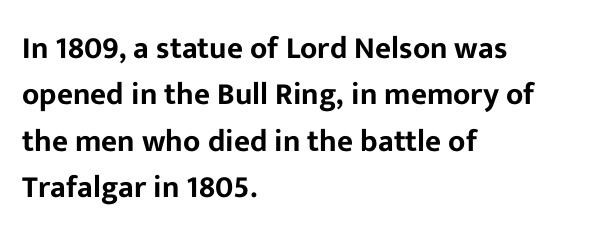
Q: Is the text italic (slanted)? A: No, it is upright.
Q: Is the typeface a serif or a sans-serif typeface? A: Sans-serif.
Q: Is the text underlined? A: No.
Q: How is the paragraph aligned? A: Left-aligned.
Q: Is the spacing between letters normal or unusually wide? A: Normal.
Q: Is the spacing between lines tight, normal or loose? A: Normal.
Q: Width (condensed, normal, or wide)? A: Normal.
Q: Stroke contrast? A: Low.
Q: x-height? A: Medium.
Q: Monospaced? A: No.
